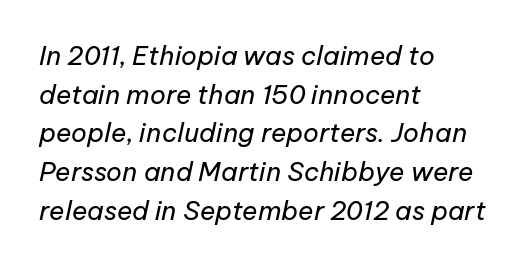
The image shows 26 px text type, italic (leaning right); set left-aligned, normal line spacing (1.49x), normal letter spacing, not underlined.
